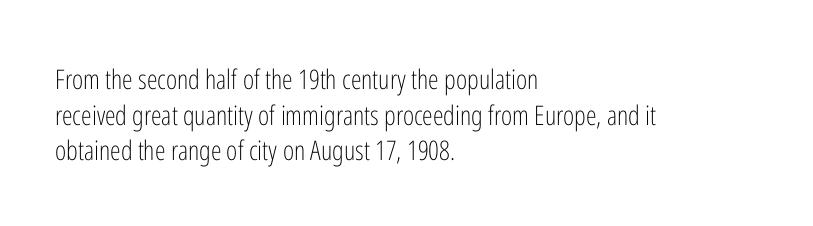
{"italic": "no", "bold": "no", "underline": "no", "align": "left", "line_spacing": "normal", "line_spacing_ratio": 1.32, "letter_spacing": "normal", "letter_spacing_em": 0.0, "glyph_px": 27}
